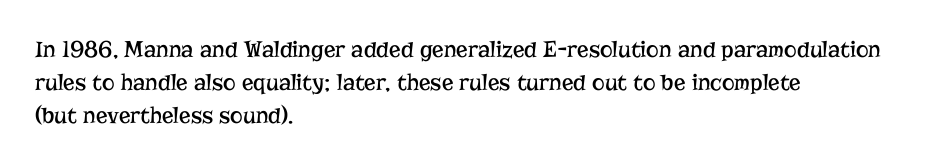
The image shows 24 px text type, upright; set left-aligned, normal line spacing (1.38x), normal letter spacing, not underlined.
